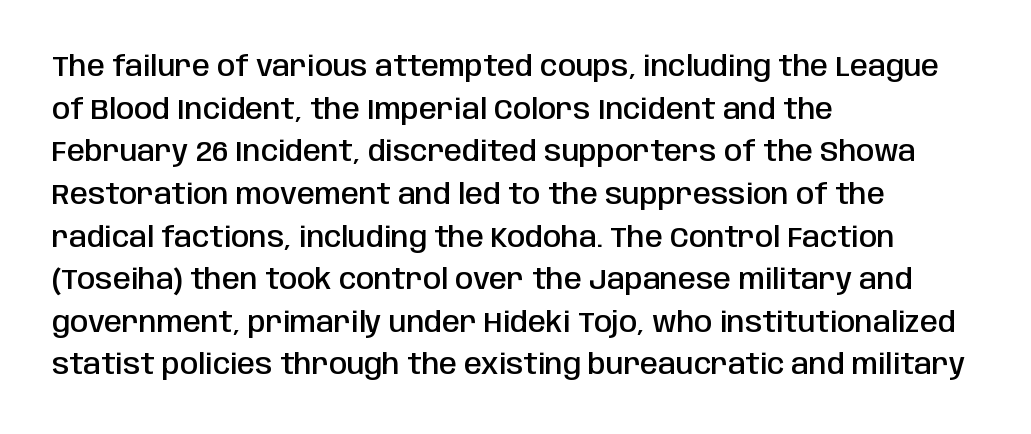
Q: Is the text bold? A: Semi-bold.
Q: Is the text italic (slanted)? A: No, it is upright.
Q: Is the typeface a serif or a sans-serif typeface? A: Sans-serif.
Q: Is the text underlined? A: No.
Q: How is the paragraph aligned? A: Left-aligned.
Q: Is the spacing between letters normal or unusually wide? A: Normal.
Q: Is the spacing between lines tight, normal or loose? A: Normal.
Q: Width (condensed, normal, or wide)? A: Condensed.
Q: Stroke contrast? A: Low.
Q: x-height? A: Large.
Q: Monospaced? A: No.
